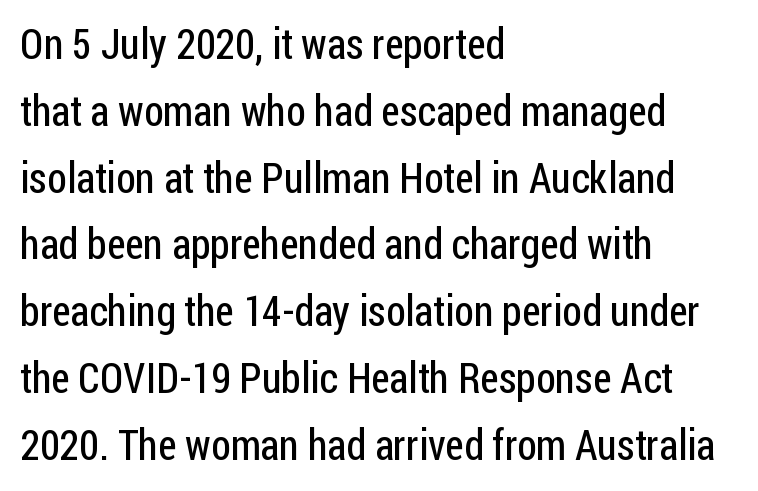
Q: Is the text bold? A: No.
Q: Is the text italic (slanted)? A: No, it is upright.
Q: Is the typeface a serif or a sans-serif typeface? A: Sans-serif.
Q: Is the text underlined? A: No.
Q: How is the paragraph aligned? A: Left-aligned.
Q: Is the spacing between letters normal or unusually wide? A: Normal.
Q: Is the spacing between lines tight, normal or loose? A: Normal.
Q: Width (condensed, normal, or wide)? A: Condensed.
Q: Stroke contrast? A: Low.
Q: x-height? A: Medium.
Q: Monospaced? A: No.
